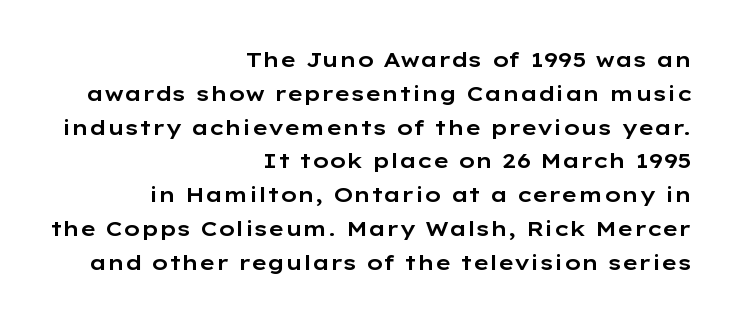
{"italic": "no", "underline": "no", "align": "right", "line_spacing": "normal", "line_spacing_ratio": 1.61, "letter_spacing": "normal", "letter_spacing_em": 0.0, "glyph_px": 21}
